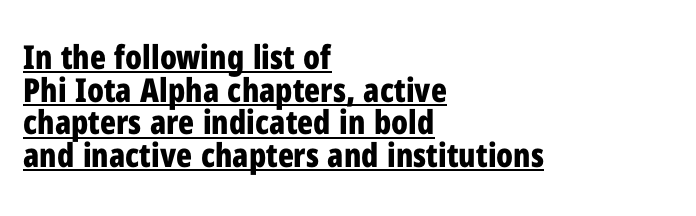
Q: Is the text bold? A: Yes.
Q: Is the text italic (slanted)? A: No, it is upright.
Q: Is the typeface a serif or a sans-serif typeface? A: Sans-serif.
Q: Is the text underlined? A: Yes.
Q: How is the paragraph aligned? A: Left-aligned.
Q: Is the spacing between letters normal or unusually wide? A: Normal.
Q: Is the spacing between lines tight, normal or loose? A: Tight.
Q: Width (condensed, normal, or wide)? A: Condensed.
Q: Stroke contrast? A: Low.
Q: x-height? A: Medium.
Q: Monospaced? A: No.
